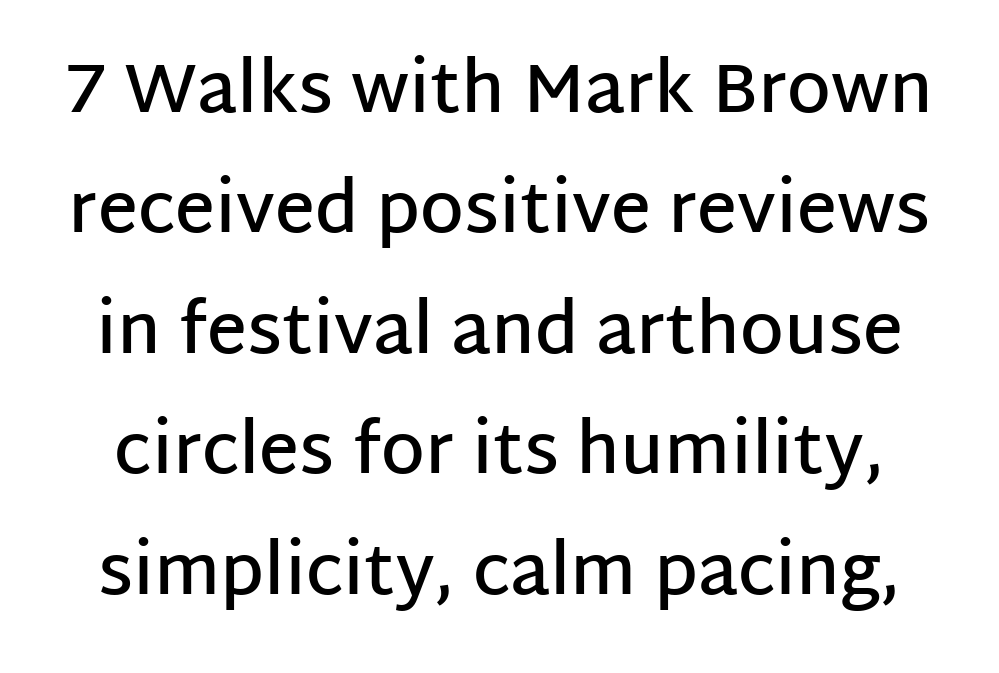
The image shows 70 px semibold sans-serif type, upright; set line spacing 1.72x, normal letter spacing, not underlined; low stroke contrast and a large x-height.
